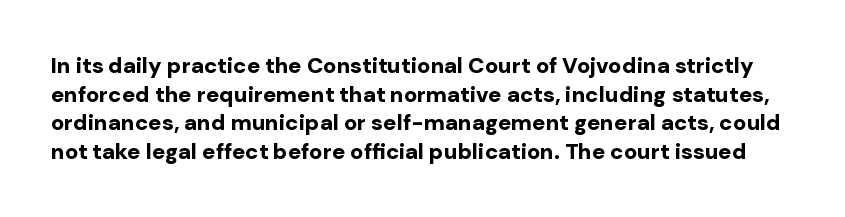
The space directly below the letters is spotless. These lines were composed using upright roman letters. The letters sit at their default tracking, neither squeezed nor spread. The font is running at its bold setting. Each new line begins a customary step beneath the previous one.
